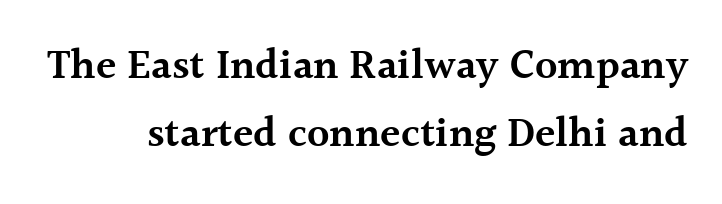
The image shows 42 px semibold serif type, upright; set normal line spacing (1.63x), normal letter spacing, not underlined; a medium x-height.
